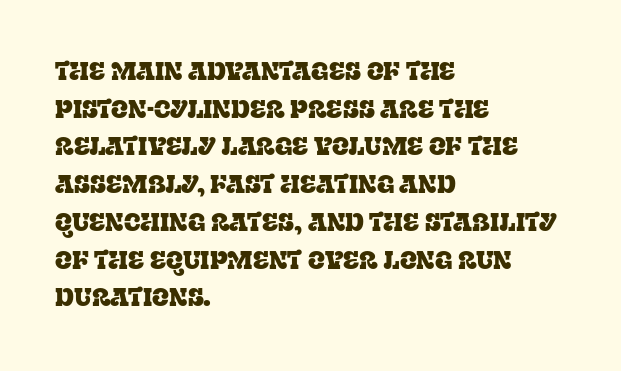
The image shows 25 px text type, upright; set left-aligned, normal line spacing (1.51x), normal letter spacing, not underlined.
